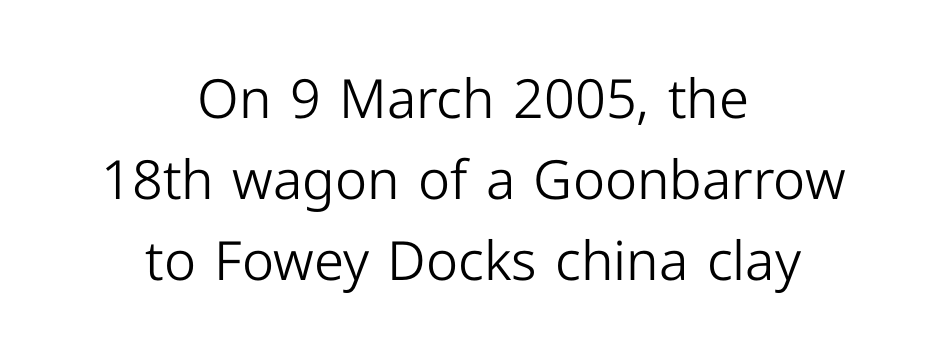
This sample is center-justified, so both line endings float freely. Think standard paragraph weight, or any step lighter than that. Varying glyph widths throughout — classic text-font behaviour. Only glyphs here, with clear space below each row. The passage shown stacks its lines at a standard gap. Tall strokes in this sample are plumb rather than angled.
